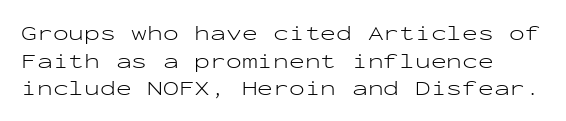
The image shows 21 px text type, upright; set normal line spacing (1.31x), normal letter spacing, not underlined.
